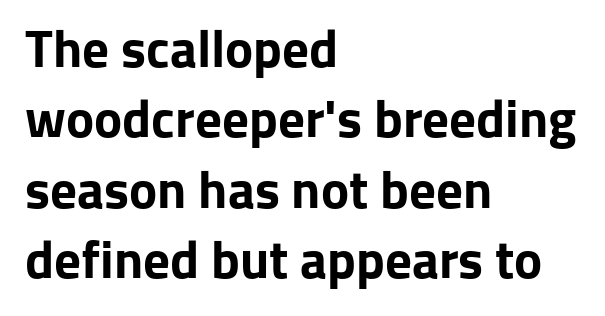
Q: Is the text bold? A: Yes.
Q: Is the text italic (slanted)? A: No, it is upright.
Q: Is the typeface a serif or a sans-serif typeface? A: Sans-serif.
Q: Is the text underlined? A: No.
Q: How is the paragraph aligned? A: Left-aligned.
Q: Is the spacing between letters normal or unusually wide? A: Normal.
Q: Is the spacing between lines tight, normal or loose? A: Normal.
Q: Width (condensed, normal, or wide)? A: Normal.
Q: Stroke contrast? A: Low.
Q: x-height? A: Medium.
Q: Monospaced? A: No.
